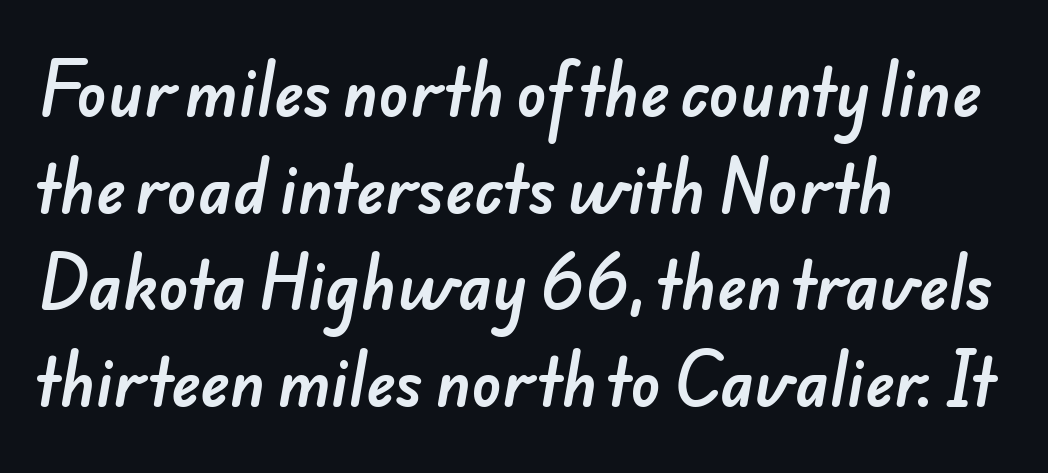
The image shows 62 px sans-serif type; set left-aligned, normal line spacing (1.56x), normal letter spacing, not underlined; low stroke contrast and a small x-height.
